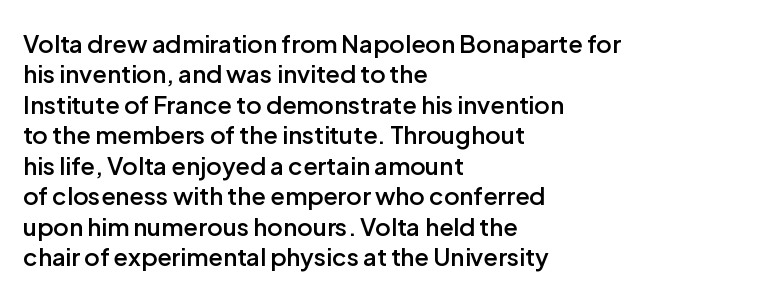
{"italic": "no", "bold": "semi", "underline": "no", "align": "left", "line_spacing": "normal", "line_spacing_ratio": 1.27, "letter_spacing": "normal", "letter_spacing_em": 0.0, "glyph_px": 24}
